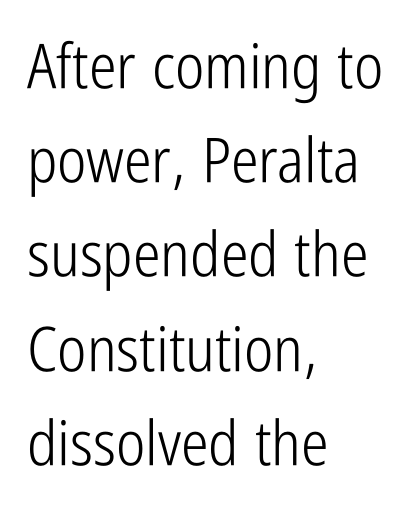
{"serif": "no", "italic": "no", "bold": "no", "weight": "light", "width": "condensed", "stroke_contrast": "low", "x_height": "medium", "monospaced": "no", "underline": "no", "align": "left", "line_spacing": "normal", "line_spacing_ratio": 1.52, "letter_spacing": "normal", "letter_spacing_em": 0.0, "glyph_px": 62}
